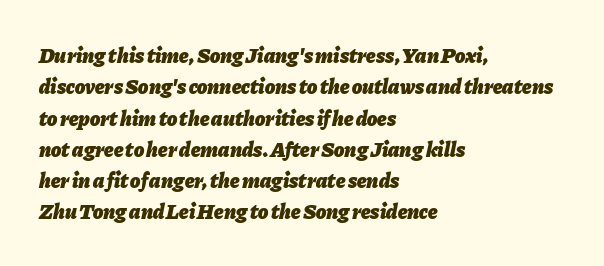
Q: Is the text bold? A: Yes.
Q: Is the text italic (slanted)? A: Yes, it leans right by about 11 degrees.
Q: Is the text underlined? A: No.
Q: How is the paragraph aligned? A: Left-aligned.
Q: Is the spacing between letters normal or unusually wide? A: Normal.
Q: Is the spacing between lines tight, normal or loose? A: Normal.
